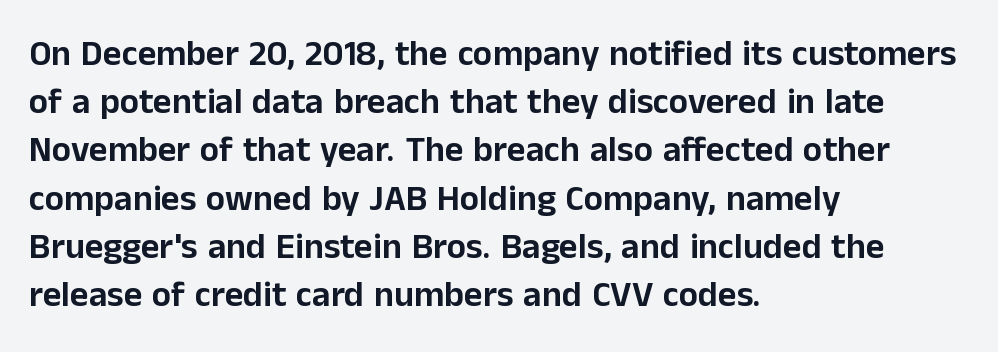
Quick note: not italic, upright. Grotesque or geometric, the face here clearly has no serifs. Lines of text with bare space underneath. Leading matches the norm, producing a regular column. Varying glyph widths throughout — classic text-font behaviour. Does the copy run flush right? No — it runs flush left.
